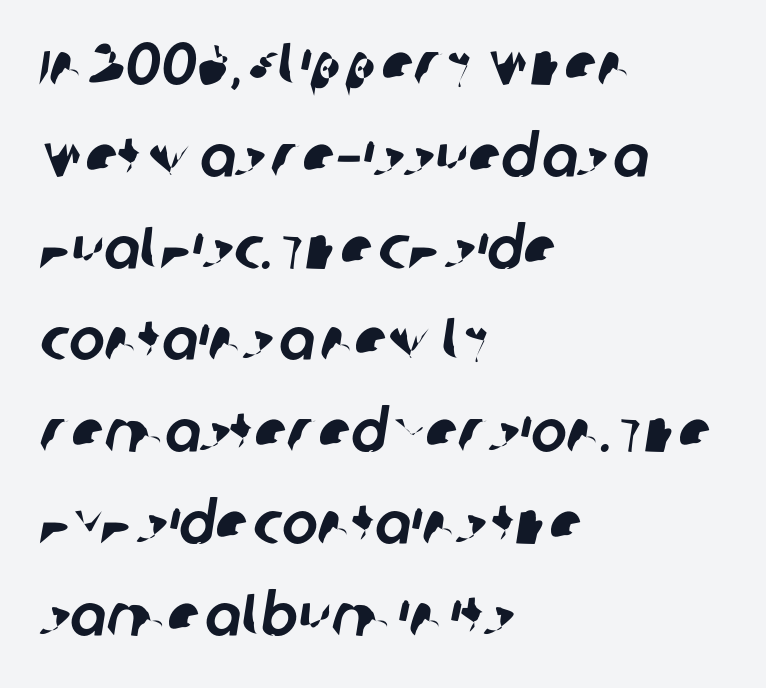
The image shows 60 px sans-serif type; set left-aligned, normal line spacing (1.53x), normal letter spacing, not underlined; low stroke contrast and a large x-height.
